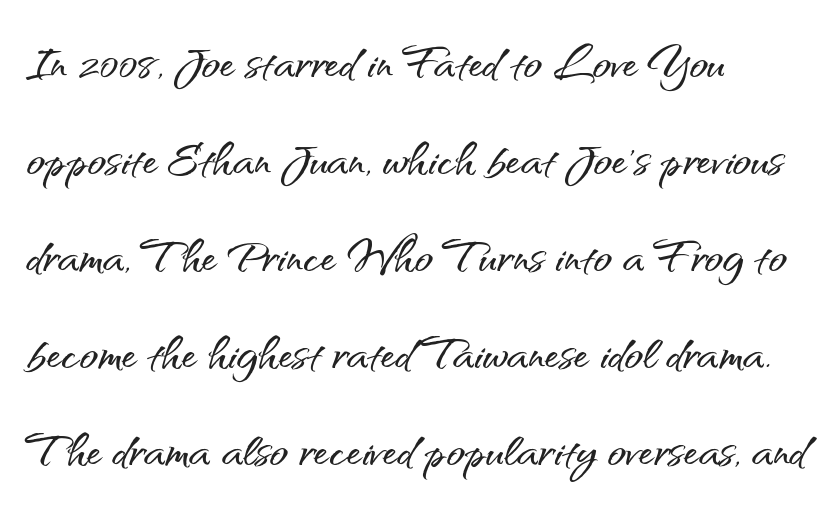
These lines sit exactly where default settings would place them. Nobody touched the tracking dial on this one. You can tell from the bare stems that sans-serif type was used. The text block is weighted toward the left margin, trailing off unevenly rightward. Here the designer chose a conventional face with non-uniform glyph widths.
